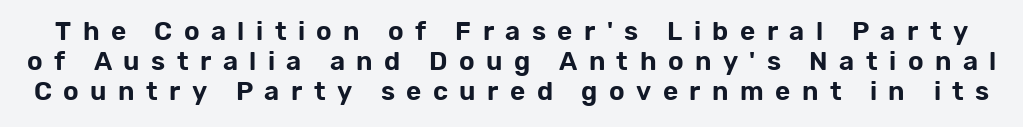
Posture: vertical. Caption: expanded tracking, letters set apart. No word sits above an underline.
